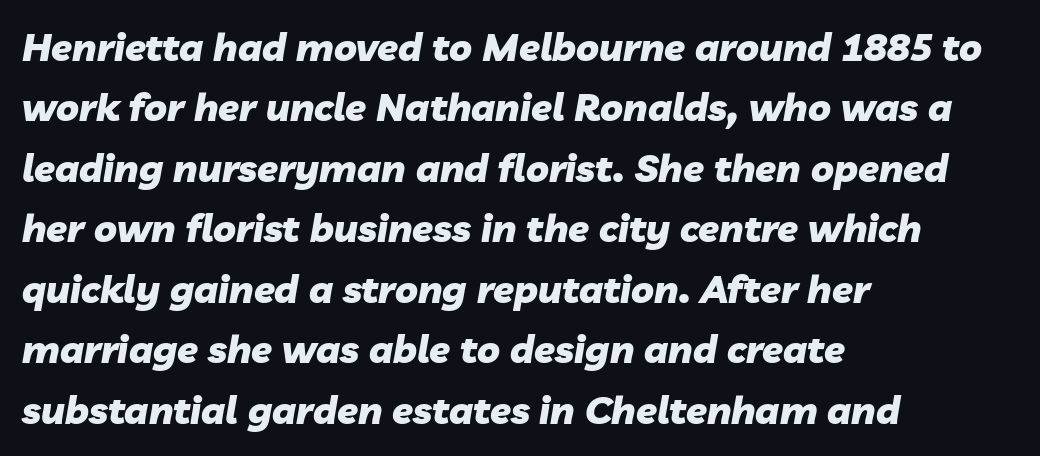
These lines are rendered in a variable-pitch font. Descenders hang freely into open space. A student would call this left alignment; a typographer would say flush left, rag right. The gaps between neighbouring characters are ordinary and unremarkable.
